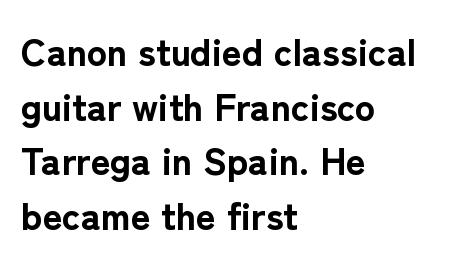
{"serif": "no", "italic": "no", "bold": "yes", "weight": "bold", "width": "normal", "stroke_contrast": "low", "x_height": "medium", "monospaced": "no", "underline": "no", "align": "left", "line_spacing": "normal", "line_spacing_ratio": 1.44, "letter_spacing": "normal", "letter_spacing_em": 0.0, "glyph_px": 38}
